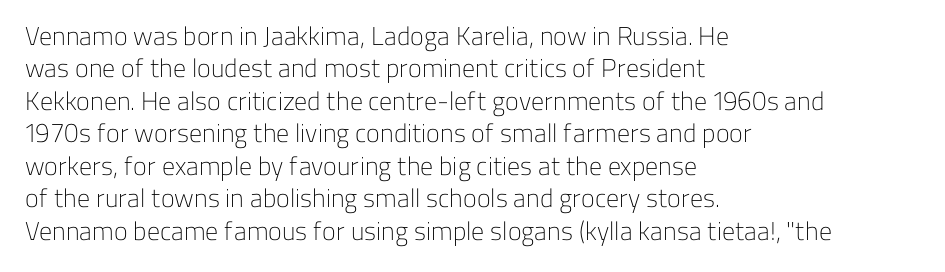
{"italic": "no", "bold": "no", "underline": "no", "align": "left", "line_spacing": "normal", "line_spacing_ratio": 1.25, "letter_spacing": "normal", "letter_spacing_em": 0.0, "glyph_px": 26}
